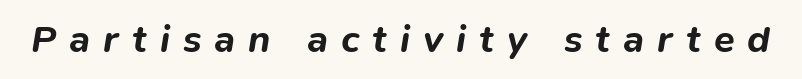
Q: Is the text bold? A: Yes.
Q: Is the text italic (slanted)? A: Yes, it leans right by about 9 degrees.
Q: Is the text underlined? A: No.
Q: Is the spacing between letters normal or unusually wide? A: Unusually wide.
Q: Width (condensed, normal, or wide)? A: Normal.
Q: Stroke contrast? A: Low.
Q: x-height? A: Medium.
Q: Monospaced? A: No.
